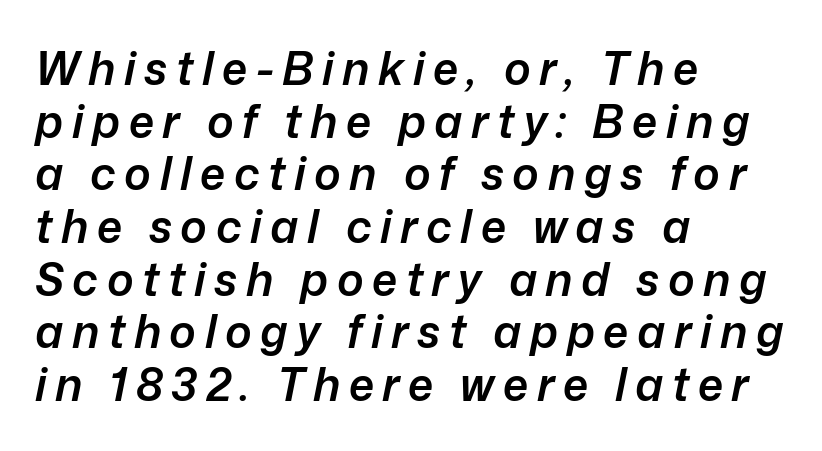
Q: Is the text bold? A: Semi-bold.
Q: Is the text italic (slanted)? A: Yes, it leans right by about 12 degrees.
Q: Is the text underlined? A: No.
Q: How is the paragraph aligned? A: Left-aligned.
Q: Width (condensed, normal, or wide)? A: Normal.
Q: Stroke contrast? A: Low.
Q: x-height? A: Medium.
Q: Monospaced? A: No.
